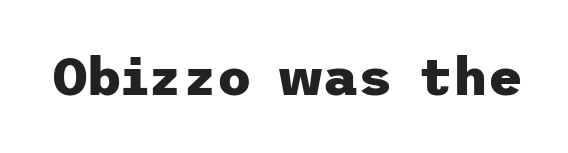
{"serif": "no", "italic": "no", "bold": "yes", "weight": "heavy", "width": "normal", "stroke_contrast": "low", "x_height": "medium", "underline": "no", "letter_spacing": "normal", "letter_spacing_em": 0.0, "glyph_px": 53}
